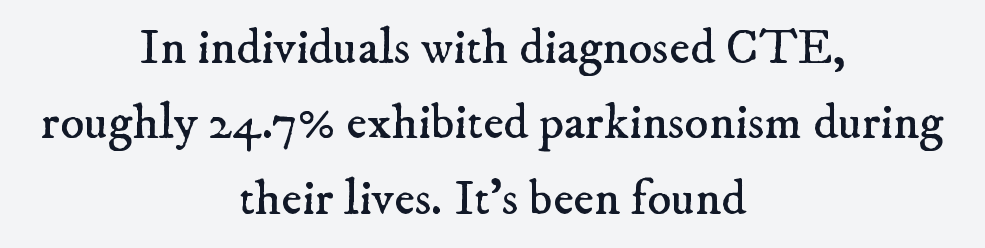
Glance below the letters and you will spot only blank space. Here the glyphs are tracked normally, forming tight word shapes. Caption: multi-line text, centered on the measure. Think of a printed novel: that variable character pitch is what you see here. The typeface chosen for these lines features serifs.
